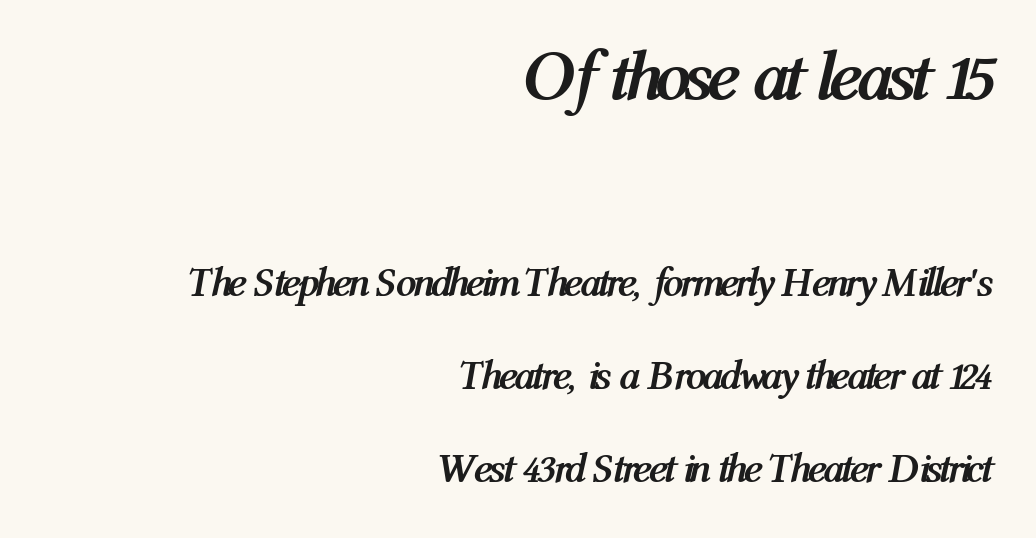
The image shows 71 px semibold, condensed type, italic (leaning right); set right-aligned, loose line spacing (2.27x), normal letter spacing, not underlined; the first (top) block is 1.73x larger; medium stroke contrast and a medium x-height.
